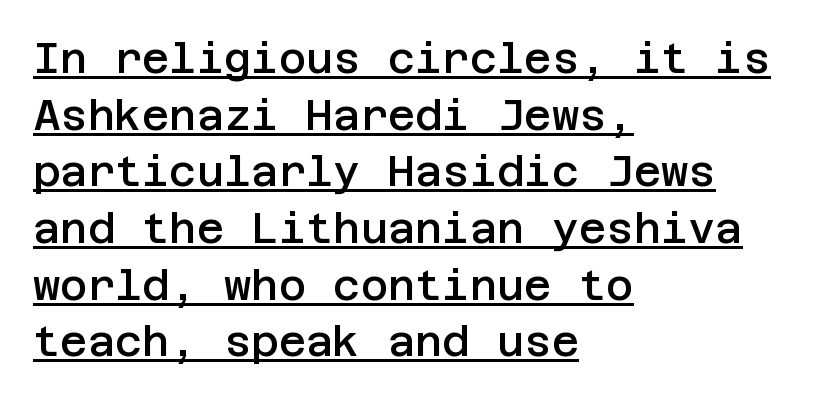
The rendering keeps characters at their native spacing. It's the straight-up-and-down kind of type. Notice the strokes are somewhat thickened but not fully heavy: this is a semibold. Somebody hit Ctrl+U on this one — the words are underlined. The rows are spaced the way most documents space them. I'd call this a sans setting — the letters go barefoot.
